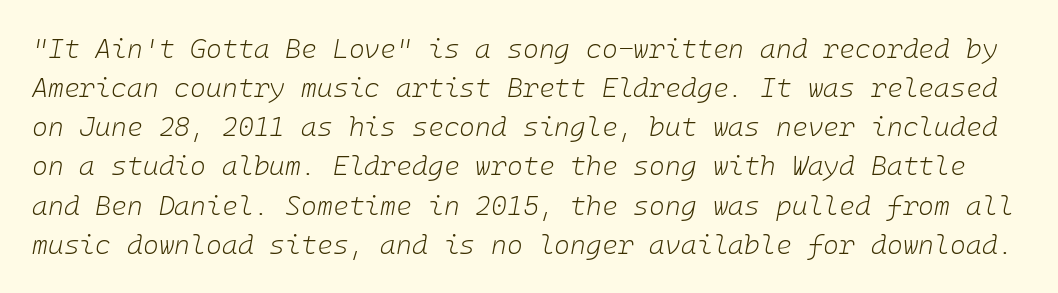
The image shows 27 px text type, italic (leaning right); set normal line spacing (1.45x), normal letter spacing, not underlined.
